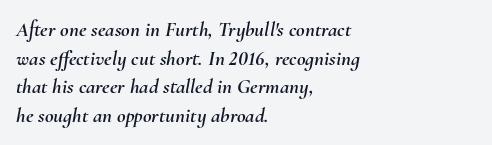
The passage shown leans; its letterforms are oblique. Anything drawn beneath the words? Only blank space. Horizontal bands of white between lines are of average thickness. Notice how the passage keeps a crisp vertical edge on the left only. This rendering leaves character spacing at its baseline value.
